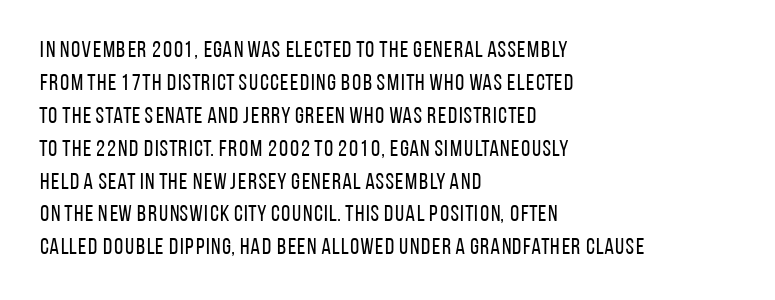
{"italic": "no", "bold": "no", "underline": "no", "align": "left", "line_spacing": "normal", "line_spacing_ratio": 1.43, "letter_spacing": "normal", "letter_spacing_em": 0.0, "glyph_px": 23}
